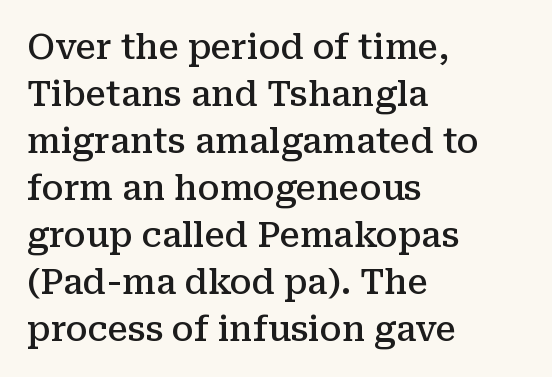
Spacing verdict: proportional, widths tailored to each character. The letters are semibold — heavier than regular but short of a full bold. If you drew a ruler down the left edge, every line would touch it. A clean baseline with only descenders dipping below it.
